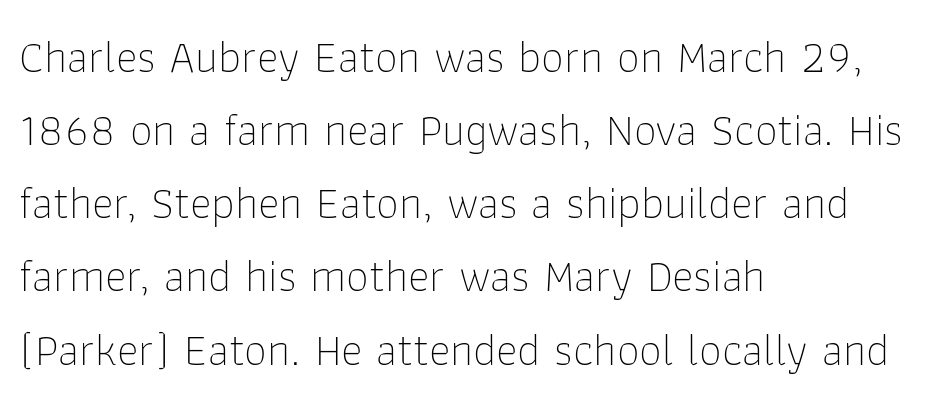
The image shows 46 px thin sans-serif type, upright; set left-aligned, normal line spacing (1.59x), normal letter spacing, not underlined; low stroke contrast and a medium x-height.
